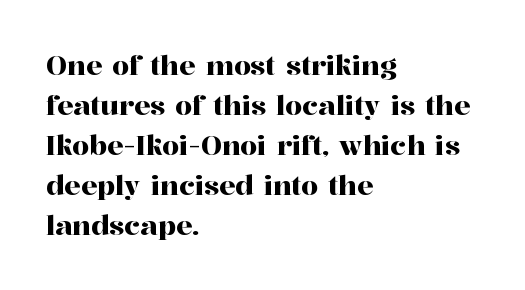
The image shows 27 px text type, upright; set left-aligned, normal line spacing (1.48x), normal letter spacing, not underlined.
